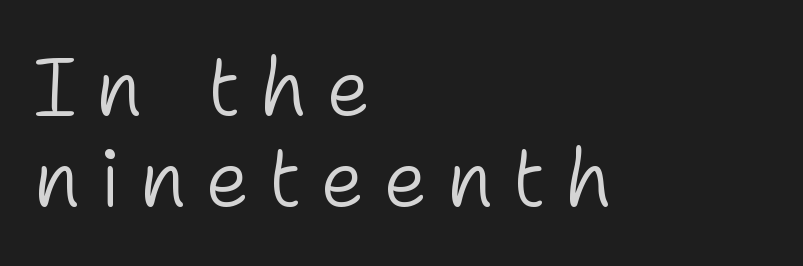
The block of text is dense from top to bottom, with scant space between rows. The weight would be labelled regular, book, light, or lighter still. This sample has the flowing, uneven cadence of proportional lettering. The paragraph has a hard left edge and a soft right edge.
